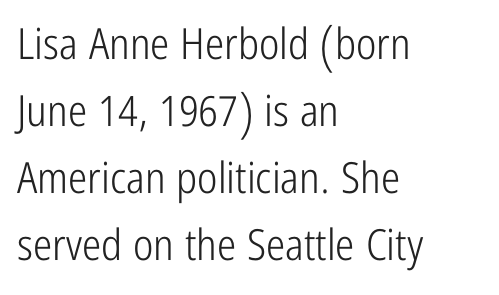
Characters remain perfectly vertical along every line. On a weight scale, this lands at 450 or below. Descenders hang freely into open space. Visually the block forms a straight wall on the left and a jagged coastline on the right.
